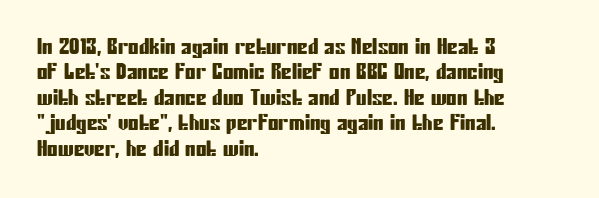
Q: Is the text italic (slanted)? A: No, it is upright.
Q: Is the text underlined? A: No.
Q: How is the paragraph aligned? A: Left-aligned.
Q: Is the spacing between letters normal or unusually wide? A: Normal.
